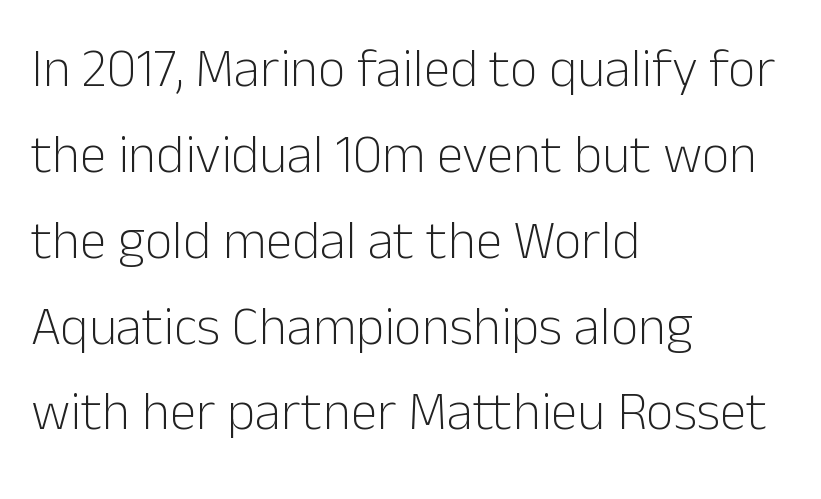
The image shows 54 px light sans-serif type, upright; set left-aligned, normal line spacing (1.59x), normal letter spacing, not underlined; low stroke contrast and a medium x-height.
